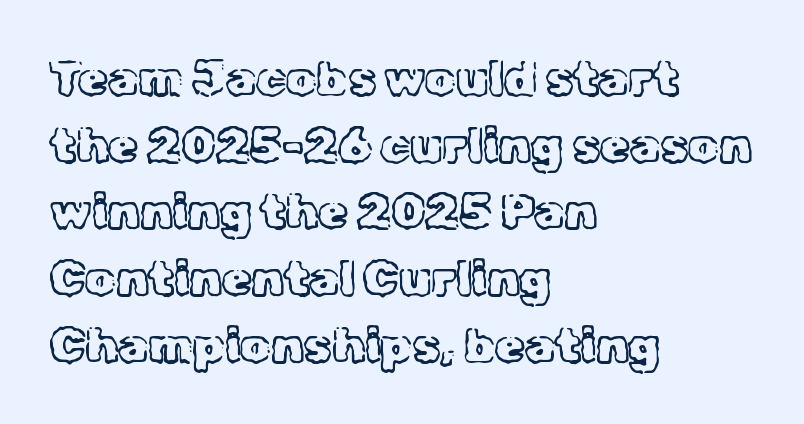
You could not count columns in this text — the font is proportionally spaced. Vertical stems look standard width or narrower in stroke. Check the space under the baseline: it is left empty. Each line starts at the same left margin while the right side varies. The block of text has a typical density, with ordinary space between rows.
